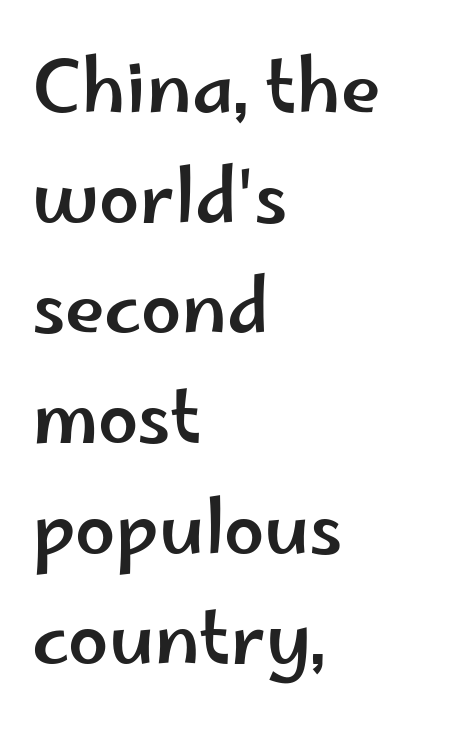
The image shows 72 px wide sans-serif type, upright; set left-aligned, normal line spacing (1.53x), normal letter spacing, not underlined; low stroke contrast and a small x-height.
